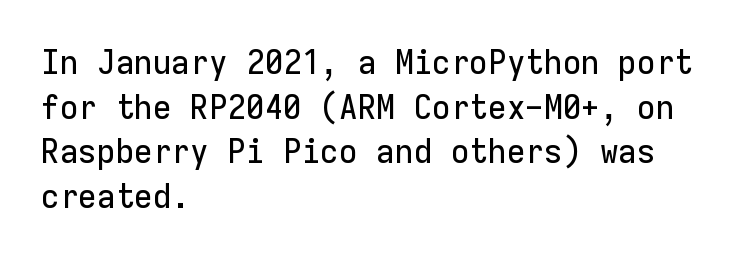
Q: Is the text italic (slanted)? A: No, it is upright.
Q: Is the typeface a serif or a sans-serif typeface? A: Sans-serif.
Q: Is the text underlined? A: No.
Q: How is the paragraph aligned? A: Left-aligned.
Q: Is the spacing between letters normal or unusually wide? A: Normal.
Q: Is the spacing between lines tight, normal or loose? A: Normal.
Q: Width (condensed, normal, or wide)? A: Normal.
Q: Stroke contrast? A: Low.
Q: x-height? A: Medium.
Q: Monospaced? A: Yes.
